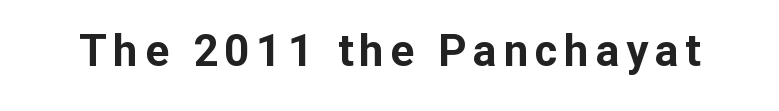
{"serif": "no", "italic": "no", "bold": "yes", "weight": "bold", "width": "normal", "stroke_contrast": "low", "x_height": "medium", "monospaced": "no", "underline": "no", "glyph_px": 44}
